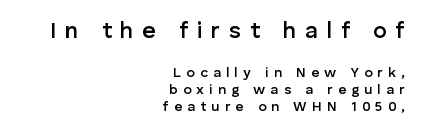
{"italic": "no", "bold": "semi", "underline": "no", "align": "right", "line_spacing_ratio": 1.2, "letter_spacing": "wide", "letter_spacing_em": 0.37, "larger_block": "first", "size_ratio": 1.64, "glyph_px": 23}
